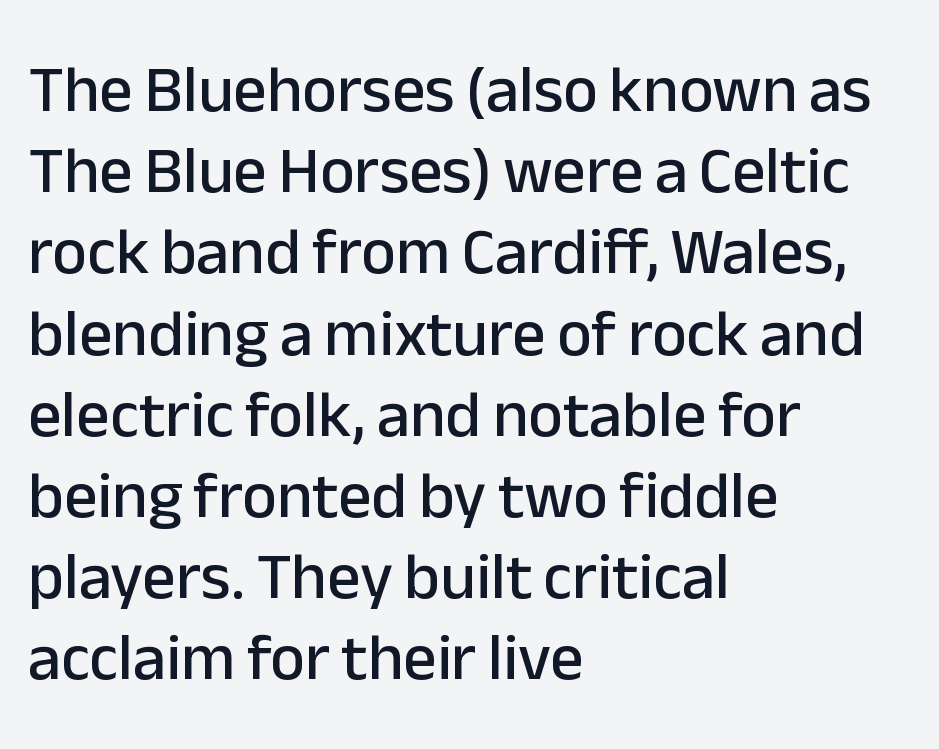
Q: Is the text italic (slanted)? A: No, it is upright.
Q: Is the typeface a serif or a sans-serif typeface? A: Sans-serif.
Q: Is the text underlined? A: No.
Q: How is the paragraph aligned? A: Left-aligned.
Q: Is the spacing between letters normal or unusually wide? A: Normal.
Q: Width (condensed, normal, or wide)? A: Normal.
Q: Stroke contrast? A: Low.
Q: x-height? A: Medium.
Q: Monospaced? A: No.
